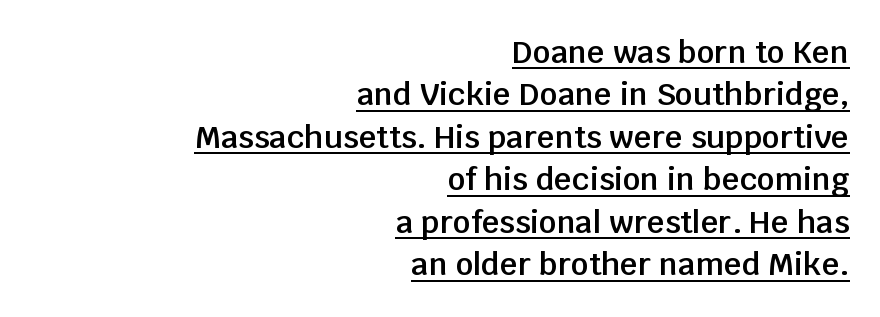
The image shows 31 px semibold sans-serif type, upright; set right-aligned, normal line spacing (1.37x), normal letter spacing, underlined; low stroke contrast and a large x-height.
